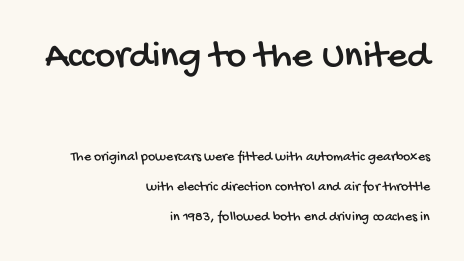
{"serif": "no", "width": "condensed", "stroke_contrast": "low", "x_height": "large", "monospaced": "no", "underline": "no", "align": "right", "line_spacing": "loose", "line_spacing_ratio": 2.15, "letter_spacing": "normal", "letter_spacing_em": 0.0, "larger_block": "first", "size_ratio": 2.79, "glyph_px": 39}
